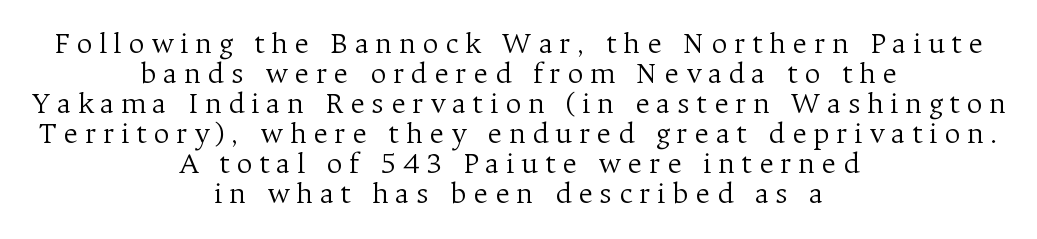
The image shows 31 px light serif type, upright; set centered, tight line spacing (0.97x), unusually wide letter spacing (+0.22 em), not underlined; medium stroke contrast and a medium x-height.
